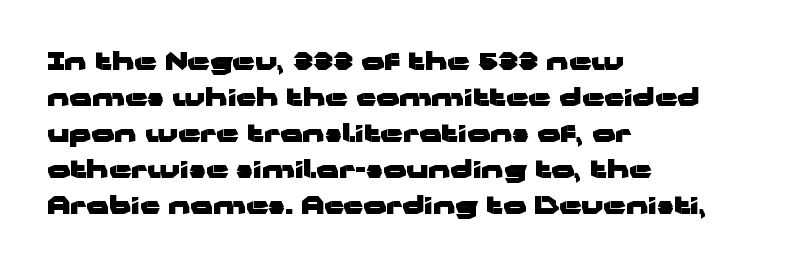
{"italic": "no", "bold": "yes", "underline": "no", "align": "left", "line_spacing": "normal", "line_spacing_ratio": 1.44, "letter_spacing": "normal", "letter_spacing_em": 0.0, "glyph_px": 25}
